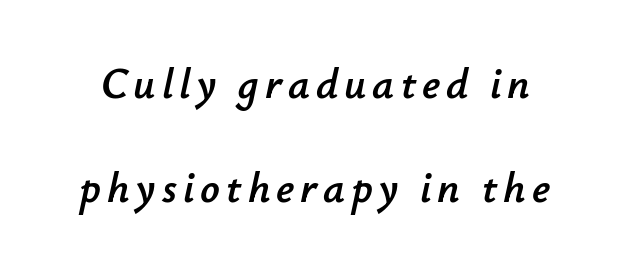
Varying glyph widths throughout — classic text-font behaviour. Interline gaps are noticeably wide in this sample. Decoration check: the copy has no underline. You can tell it's italic because the verticals aren't actually vertical.
